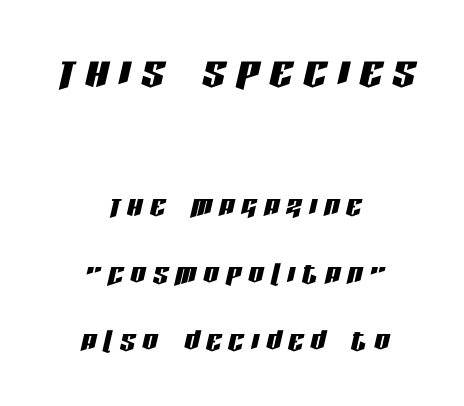
Q: Is the text italic (slanted)? A: Yes, it leans right by about 13 degrees.
Q: Is the text underlined? A: No.
Q: How is the paragraph aligned? A: Centered.
Q: Which block of text is set in a larger size, the first (top) or the second (bottom)? A: The first (top) one.
Q: Width (condensed, normal, or wide)? A: Condensed.
Q: Stroke contrast? A: Low.
Q: x-height? A: Large.
Q: Monospaced? A: No.
